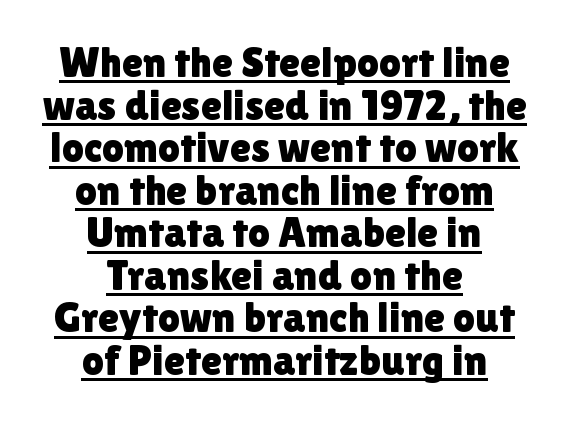
Q: Is the text italic (slanted)? A: No, it is upright.
Q: Is the typeface a serif or a sans-serif typeface? A: Sans-serif.
Q: Is the text underlined? A: Yes.
Q: How is the paragraph aligned? A: Centered.
Q: Is the spacing between letters normal or unusually wide? A: Normal.
Q: Is the spacing between lines tight, normal or loose? A: Tight.
Q: Width (condensed, normal, or wide)? A: Normal.
Q: x-height? A: Medium.
Q: Monospaced? A: No.
